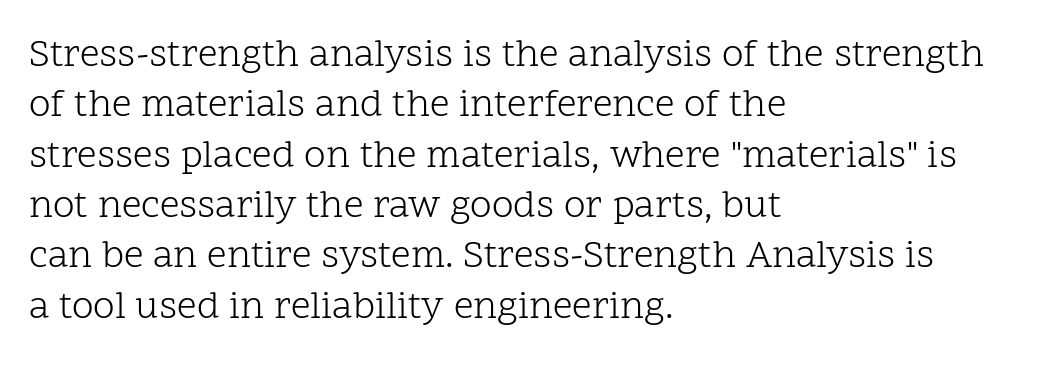
Classification — serif. The letters sit at their default tracking, neither squeezed nor spread. Descenders are the only things crossing below the line. These lines stack with their left ends in a neat column. Whoever set this chose a conventional vertical rhythm. The strokes are not fattened; the text isn't bold.
